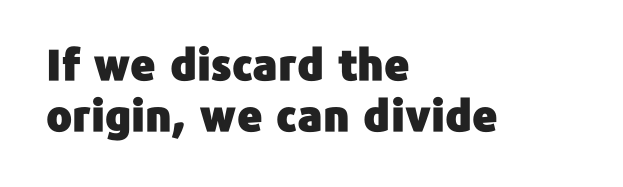
The image shows 43 px sans-serif type, upright; set left-aligned, line spacing 1.18x, normal letter spacing, not underlined; low stroke contrast and a medium x-height.
